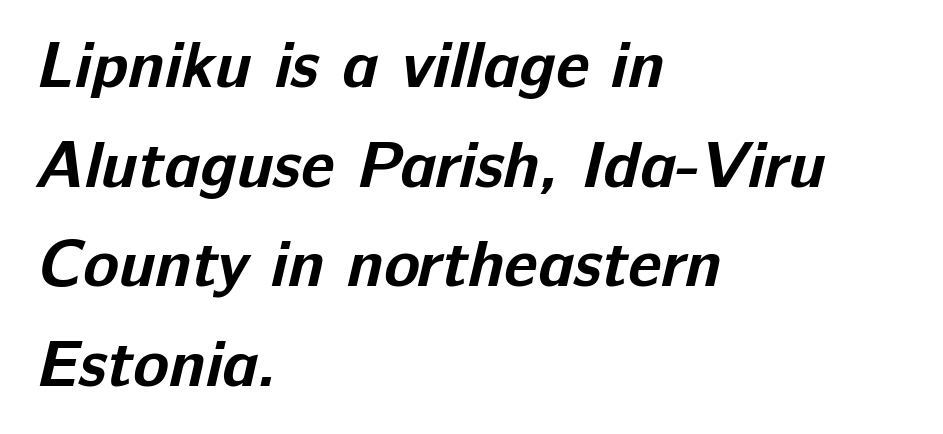
The face used here is proportionally spaced, like ordinary book or web type. What kind of face is this? One without serifs — a sans. Students, observe: this is what conventionally led text looks like. The space beneath each line is pristine and unruled. Casual observation: everything's shoved over to the left.
